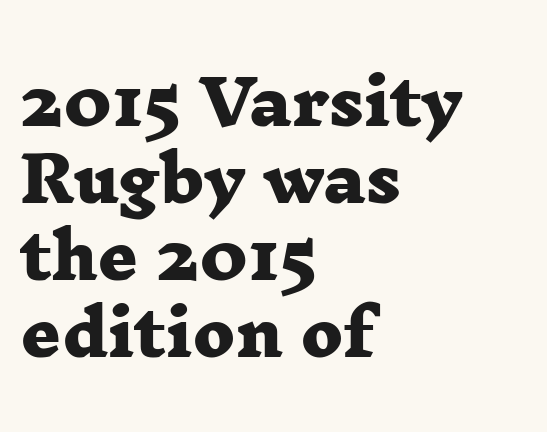
Q: Is the text bold? A: Yes.
Q: Is the typeface a serif or a sans-serif typeface? A: Serif.
Q: Is the text underlined? A: No.
Q: How is the paragraph aligned? A: Left-aligned.
Q: Is the spacing between letters normal or unusually wide? A: Normal.
Q: Width (condensed, normal, or wide)? A: Wide.
Q: Stroke contrast? A: Low.
Q: x-height? A: Medium.
Q: Monospaced? A: No.
